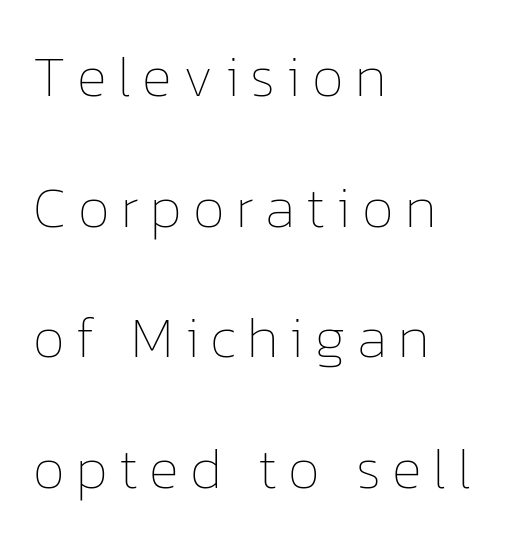
Q: Is the text bold? A: No.
Q: Is the text italic (slanted)? A: No, it is upright.
Q: Is the text underlined? A: No.
Q: How is the paragraph aligned? A: Left-aligned.
Q: Is the spacing between letters normal or unusually wide? A: Unusually wide.
Q: Is the spacing between lines tight, normal or loose? A: Loose.
Q: Width (condensed, normal, or wide)? A: Normal.
Q: Stroke contrast? A: Low.
Q: x-height? A: Medium.
Q: Monospaced? A: No.
